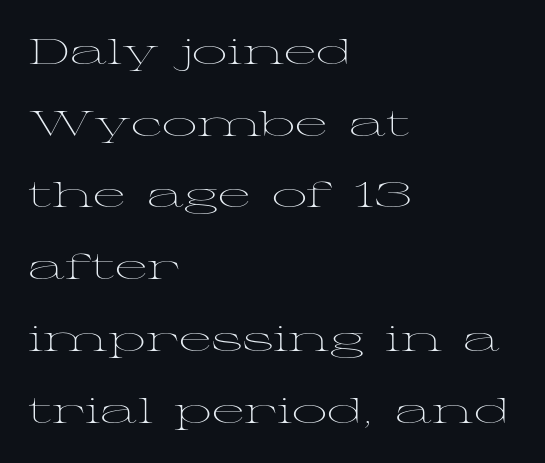
A roman cut, with each character standing at attention. Plain, unruled lines of type. Observe the serifs anchoring each vertical stroke in this sample. Tracking value appears to be zero — textbook default spacing. Compared with a typical body face, this is equally light or lighter still.
